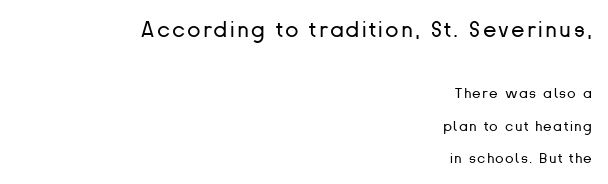
In CSS terms this would be text-align: right. The passage shown is not bold in any degree. Regarding leading, the lines here are spaced well apart. The space beneath each line is pristine and unruled.
